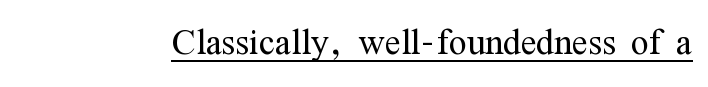
What stands out about the letter spacing? Nothing — it is the standard amount. No chunkiness to these letters — they're not bold. This rendering employs a face with finishing strokes, i.e., a serif. Every character sits straight up, as roman type does. The passage shown is underscored from start to finish.
